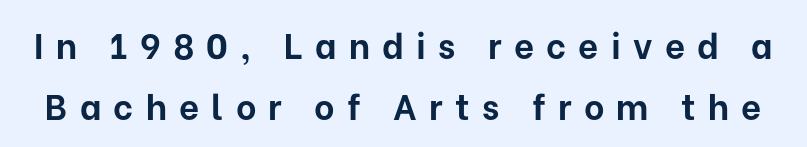
{"serif": "no", "italic": "no", "bold": "yes", "weight": "bold", "width": "normal", "stroke_contrast": "low", "x_height": "medium", "monospaced": "no", "underline": "no", "line_spacing_ratio": 1.74, "letter_spacing": "wide", "letter_spacing_em": 0.35, "glyph_px": 35}
